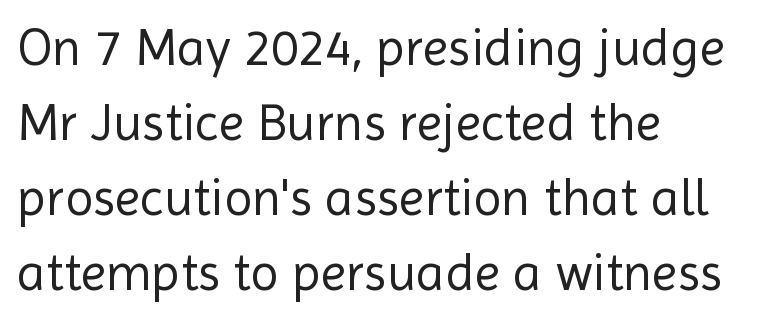
Letterform terminals end flat and unadorned throughout the passage. No italicization has been applied; the sample stays upright. The strokes carry an ordinary text weight at most. The paragraph shown leans on its left margin.
